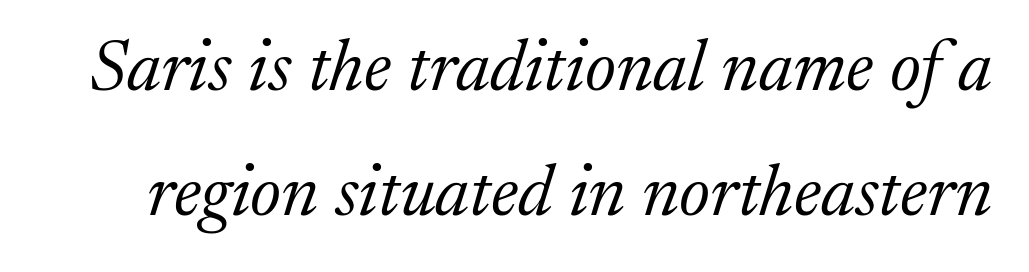
Q: Is the text bold? A: No.
Q: Is the text italic (slanted)? A: Yes, it leans right by about 17 degrees.
Q: Is the typeface a serif or a sans-serif typeface? A: Serif.
Q: Is the text underlined? A: No.
Q: Is the spacing between letters normal or unusually wide? A: Normal.
Q: Width (condensed, normal, or wide)? A: Normal.
Q: Stroke contrast? A: Medium.
Q: x-height? A: Medium.
Q: Monospaced? A: No.
